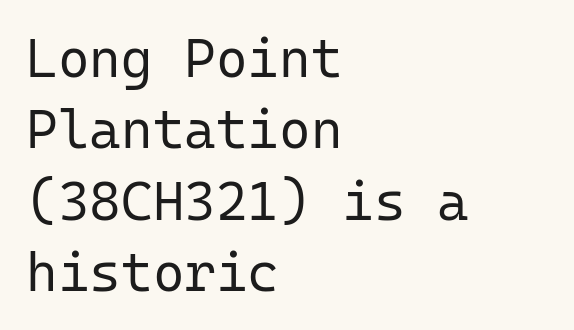
{"serif": "no", "italic": "no", "bold": "no", "weight": "regular", "width": "normal", "stroke_contrast": "low", "x_height": "medium", "monospaced": "yes", "underline": "no", "align": "left", "line_spacing": "normal", "line_spacing_ratio": 1.32, "letter_spacing": "normal", "letter_spacing_em": 0.0, "glyph_px": 54}
